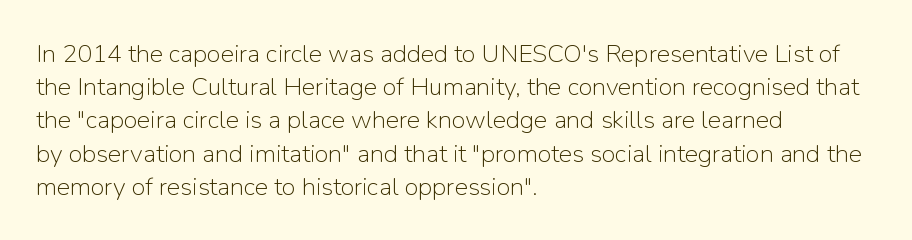
The image shows 25 px text type, upright; set left-aligned, normal line spacing (1.33x), normal letter spacing, not underlined.
